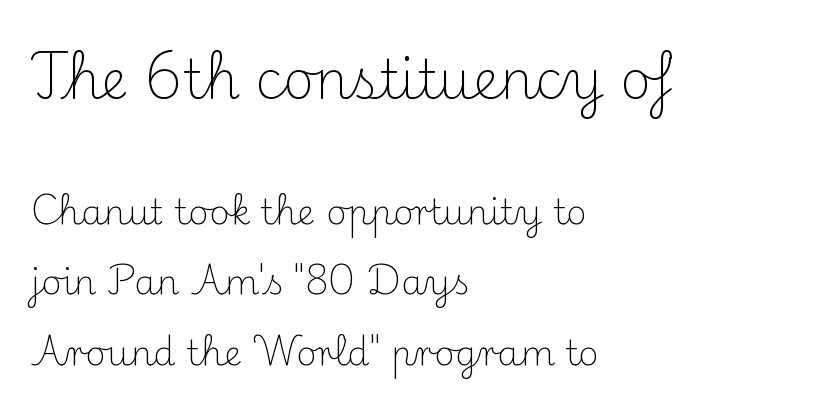
This sample uses an upright cut, with every glyph sitting square on the baseline. Default kerning and tracking; the words read as compact shapes. Large over small — that's the arrangement of the two blocks here. Vertical spacing — loose. A classic flush-left, rag-right setting is used for this passage.
